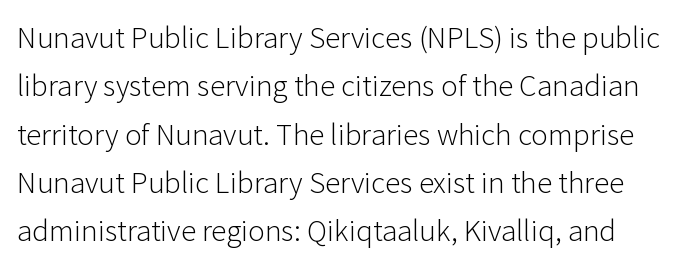
The image shows 31 px light sans-serif type, upright; set normal line spacing (1.56x), normal letter spacing, not underlined; low stroke contrast and a medium x-height.
